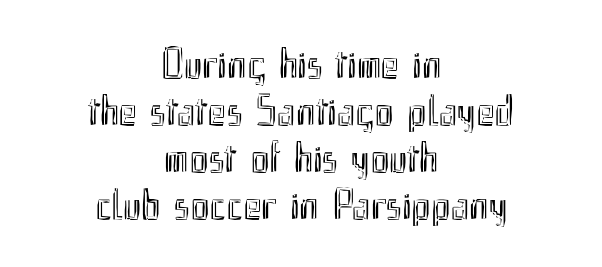
Q: Is the text italic (slanted)? A: No, it is upright.
Q: Is the text underlined? A: No.
Q: How is the paragraph aligned? A: Centered.
Q: Is the spacing between letters normal or unusually wide? A: Normal.
Q: Is the spacing between lines tight, normal or loose? A: Tight.
Q: Width (condensed, normal, or wide)? A: Condensed.
Q: x-height? A: Small.
Q: Monospaced? A: No.
